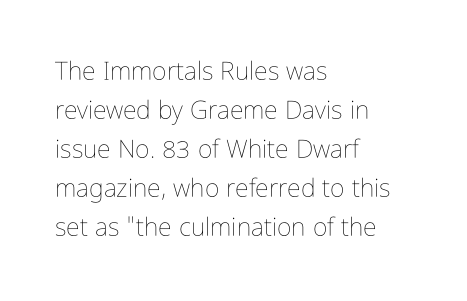
{"italic": "no", "bold": "no", "underline": "no", "align": "left", "line_spacing": "normal", "line_spacing_ratio": 1.56, "letter_spacing": "normal", "letter_spacing_em": 0.0, "glyph_px": 25}
